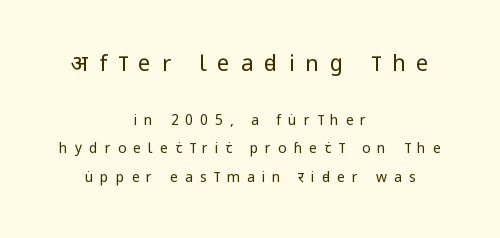
The image shows 22 px text type, upright; set centered, loose line spacing (2.02x), unusually wide letter spacing (+0.5 em), not underlined; the first (top) block is 1.57x larger.
